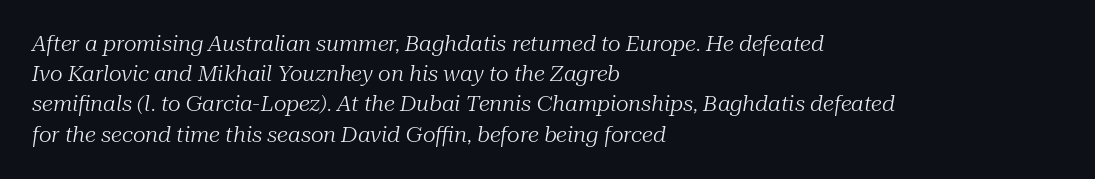
Typeset ragged right — the left edge is the straight one. These lines keep a tight, regular rhythm from letter to letter. Nothing heavy about these letters — not bold at all. Emphasis-style slanted type is in use. The space directly below the letters is spotless.
